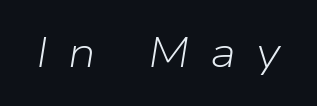
Q: Is the text bold? A: No.
Q: Is the text italic (slanted)? A: Yes, it leans right by about 9 degrees.
Q: Is the text underlined? A: No.
Q: Is the spacing between letters normal or unusually wide? A: Unusually wide.
Q: Width (condensed, normal, or wide)? A: Normal.
Q: Stroke contrast? A: Low.
Q: x-height? A: Medium.
Q: Monospaced? A: No.
